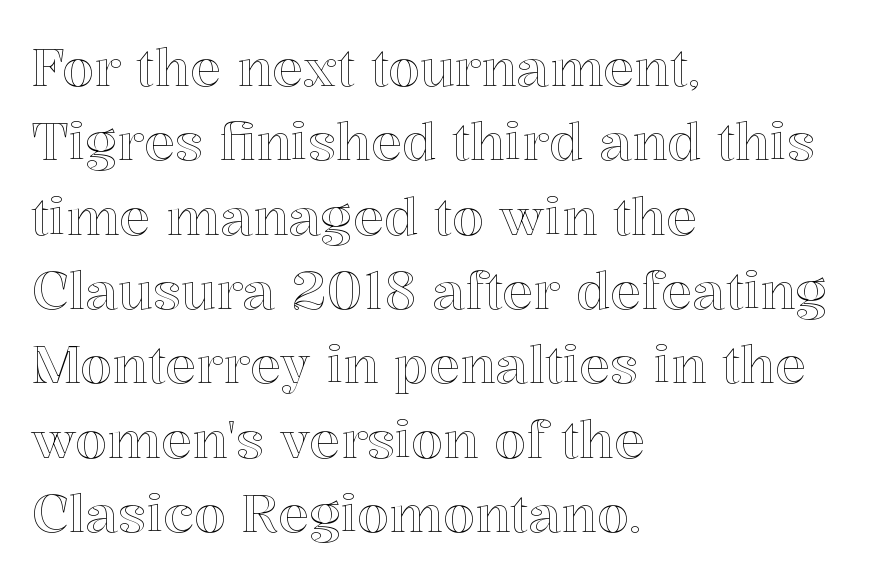
The words here are not underlined. Tall strokes in this sample are plumb rather than angled. The setting favours the left margin, as ordinary paragraphs usually do. Successive baselines arrive at the customary interval. The rendering uses natural spacing where letterforms have individual widths.
